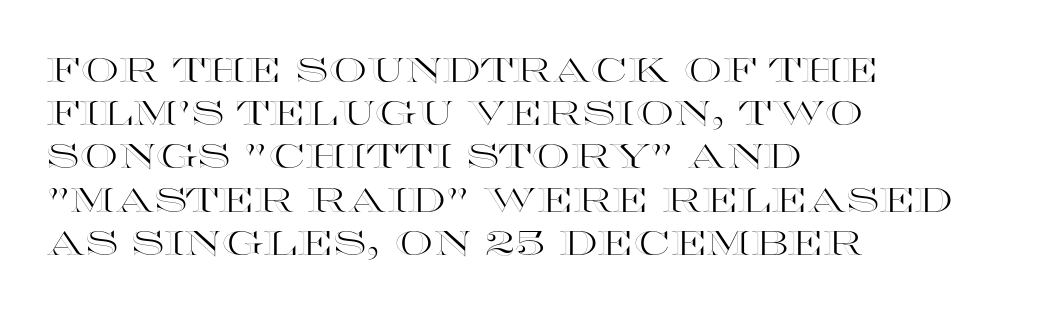
{"italic": "no", "width": "wide", "x_height": "large", "monospaced": "no", "underline": "no", "align": "left", "line_spacing": "normal", "line_spacing_ratio": 1.27, "letter_spacing": "normal", "letter_spacing_em": 0.0, "glyph_px": 34}
